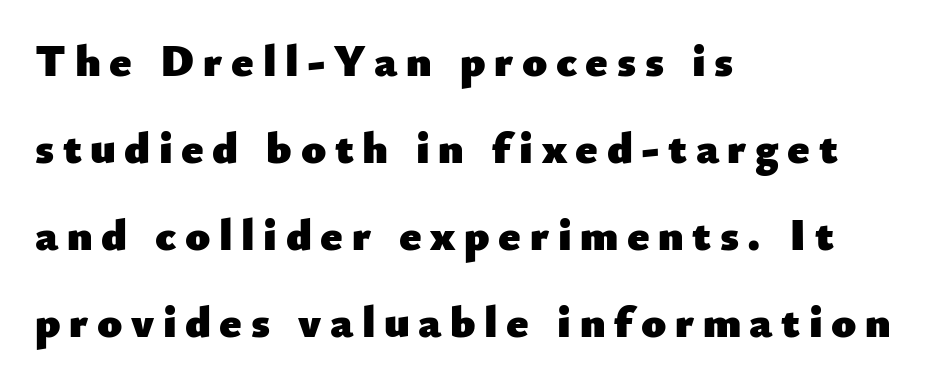
How would I describe the line gaps? Wide and relaxed. The face used here is proportionally spaced, like ordinary book or web type. Tall strokes in this sample are plumb rather than angled. Summary of weight: heavy, a full bold. The lines in this sample share a left origin and differ only in where they stop.
